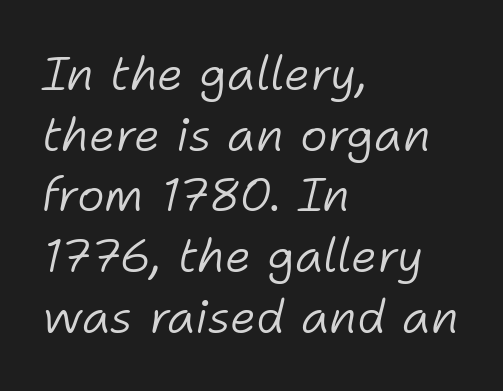
The image shows 47 px light type, italic (leaning right); set left-aligned, normal line spacing (1.29x), normal letter spacing, not underlined; low stroke contrast and a medium x-height.
